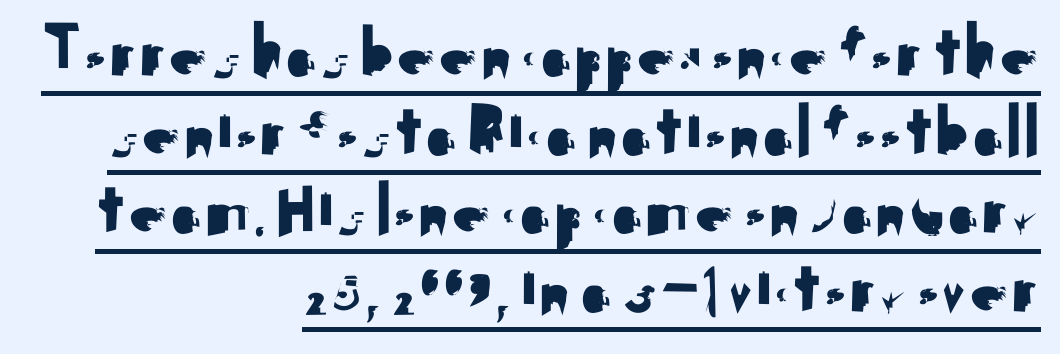
The image shows 77 px sans-serif type, upright; set right-aligned, tight line spacing (1.02x), normal letter spacing, underlined; medium stroke contrast and a small x-height.
